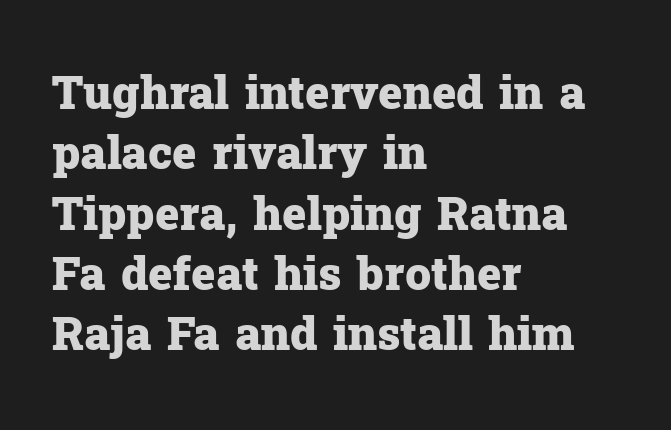
The image shows 46 px heavy serif type, upright; set left-aligned, normal line spacing (1.31x), normal letter spacing, not underlined; low stroke contrast and a medium x-height.
